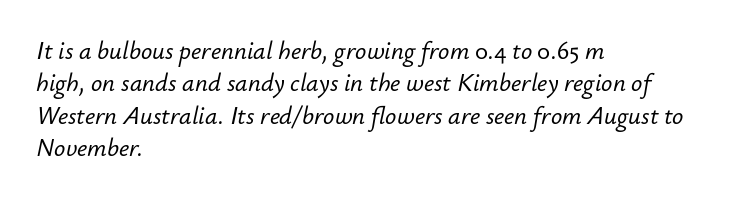
Tall strokes in this sample are angled rather than plumb. Visually the block forms a straight wall on the left and a jagged coastline on the right. Is there much room between lines? A standard amount, neither cramped nor airy. Words float on clear page, feet unadorned. The type is set solid horizontally, with unmodified tracking.
